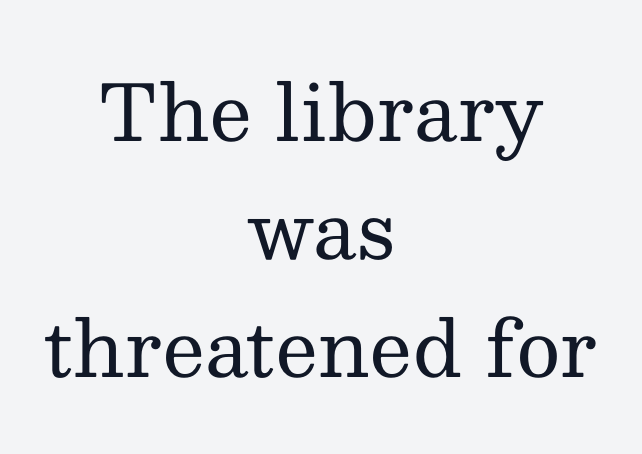
{"serif": "yes", "italic": "no", "bold": "no", "weight": "regular", "width": "normal", "stroke_contrast": "medium", "x_height": "medium", "monospaced": "no", "underline": "no", "align": "center", "line_spacing": "normal", "line_spacing_ratio": 1.53, "letter_spacing": "normal", "letter_spacing_em": 0.0, "glyph_px": 77}
